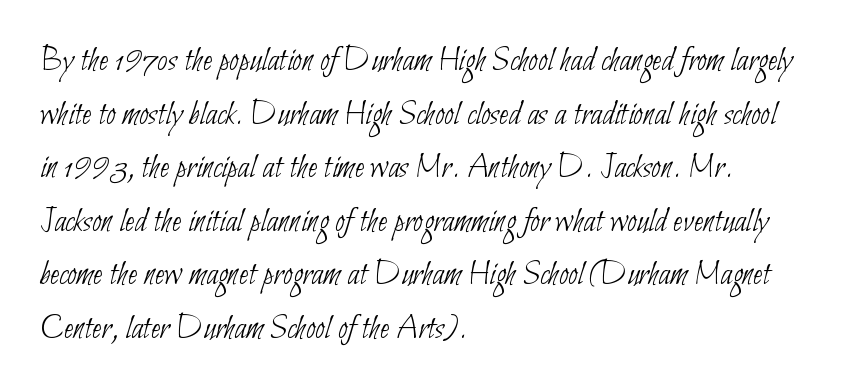
The image shows 35 px thin, condensed sans-serif type; set left-aligned, normal line spacing (1.53x), normal letter spacing, not underlined; low stroke contrast and a small x-height.
